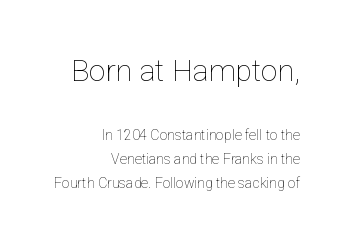
Short note: letters normally spaced. No italicization has been applied; the sample stays upright. The zone under the glyphs is completely vacant. Varying glyph widths throughout — classic text-font behaviour. Scale decreases going downward across the two blocks.
